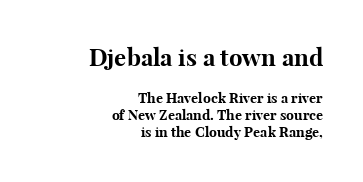
Q: Is the text bold? A: Yes.
Q: Is the text italic (slanted)? A: No, it is upright.
Q: Is the text underlined? A: No.
Q: How is the paragraph aligned? A: Right-aligned.
Q: Is the spacing between letters normal or unusually wide? A: Normal.
Q: Which block of text is set in a larger size, the first (top) or the second (bottom)? A: The first (top) one.
